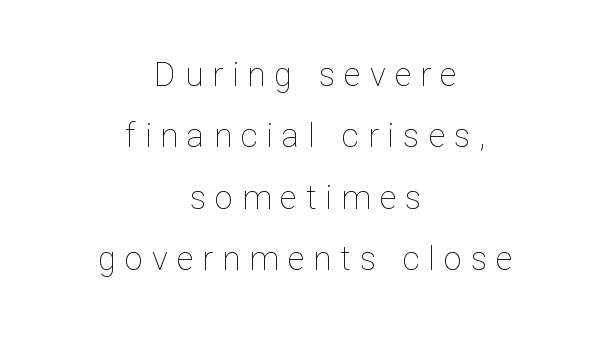
{"italic": "no", "bold": "no", "weight": "thin", "width": "normal", "stroke_contrast": "low", "x_height": "medium", "monospaced": "no", "underline": "no", "align": "center", "line_spacing_ratio": 1.86, "letter_spacing": "wide", "letter_spacing_em": 0.27, "glyph_px": 33}
